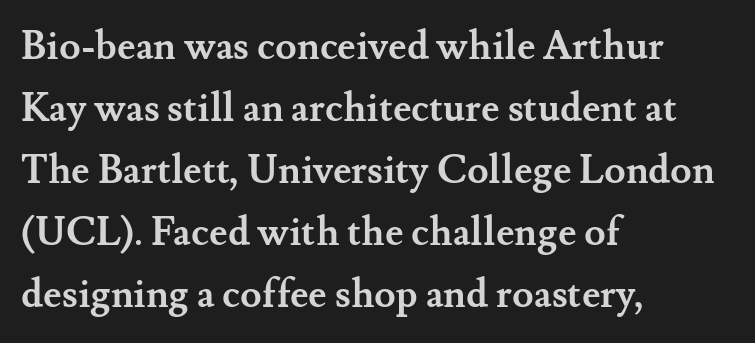
Q: Is the text bold? A: Yes.
Q: Is the text italic (slanted)? A: No, it is upright.
Q: Is the typeface a serif or a sans-serif typeface? A: Serif.
Q: Is the text underlined? A: No.
Q: How is the paragraph aligned? A: Left-aligned.
Q: Is the spacing between letters normal or unusually wide? A: Normal.
Q: Is the spacing between lines tight, normal or loose? A: Normal.
Q: Width (condensed, normal, or wide)? A: Normal.
Q: Stroke contrast? A: Medium.
Q: x-height? A: Small.
Q: Monospaced? A: No.
